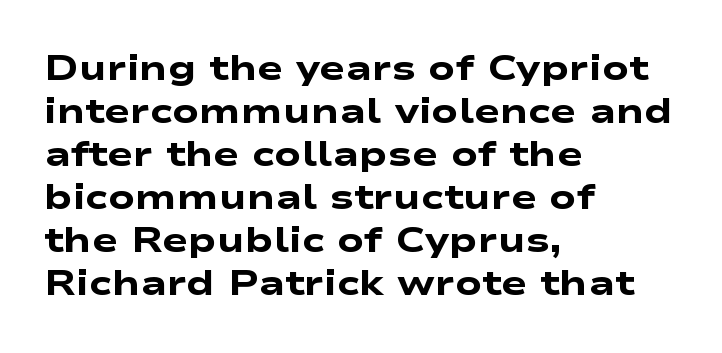
{"serif": "no", "bold": "yes", "weight": "heavy", "width": "wide", "stroke_contrast": "low", "x_height": "medium", "monospaced": "no", "underline": "no", "align": "left", "line_spacing_ratio": 1.23, "letter_spacing": "normal", "letter_spacing_em": 0.0, "glyph_px": 35}
